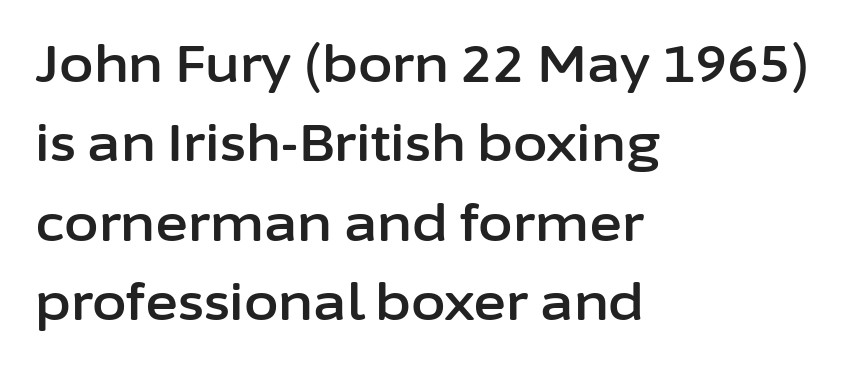
The image shows 50 px sans-serif type, upright; set left-aligned, normal line spacing (1.59x), normal letter spacing, not underlined; low stroke contrast and a medium x-height.
